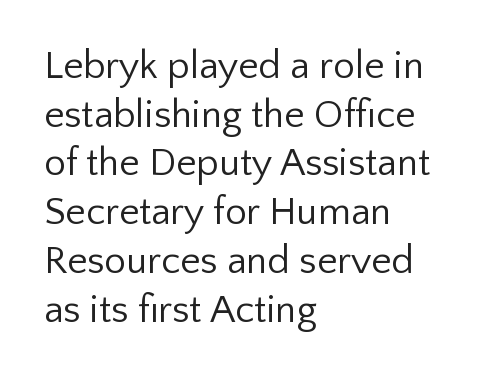
The image shows 39 px regular-weight sans-serif type, upright; set left-aligned, normal line spacing (1.25x), normal letter spacing, not underlined; low stroke contrast and a medium x-height.
